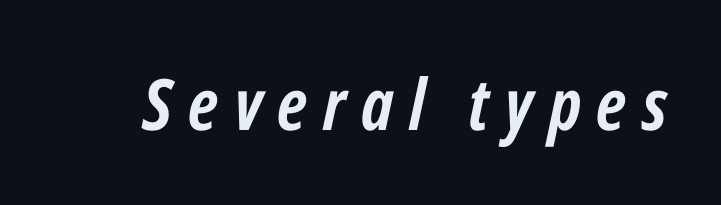
Honestly, there is no underline to notice here at all. This is heavy type, rendered in bold. A typesetter would call this proportional, since set widths differ per character. Notice how the stems are inclined rather than vertical — that's the hallmark of italics. Loose tracking; the words dissolve into strings of separated letters.
